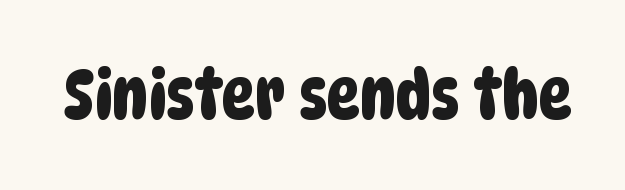
The image shows 69 px condensed sans-serif type; set normal letter spacing, not underlined; low stroke contrast and a large x-height.
